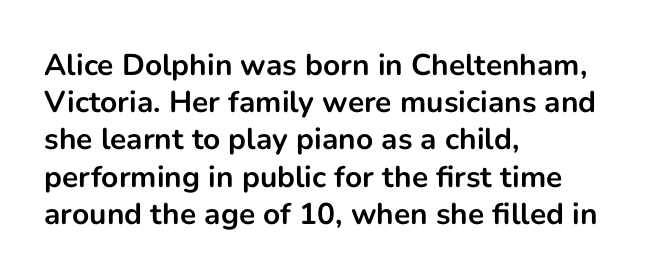
The image shows 30 px bold sans-serif type, upright; set left-aligned, line spacing 1.24x, normal letter spacing, not underlined; low stroke contrast and a medium x-height.
